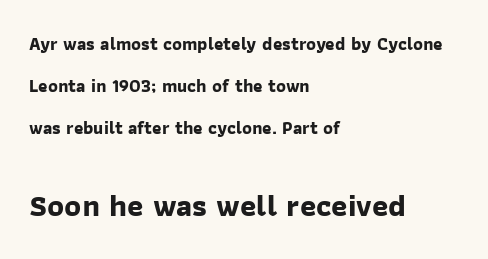
Anything drawn beneath the words? Only blank space. Is the lower block the larger one? Yes — the lower block carries the bigger type. What weight is shown? A full bold with thick strokes. Compared with typical body copy, the letter spacing here is the same. Do the characters align in a grid? No, the font is proportional.
